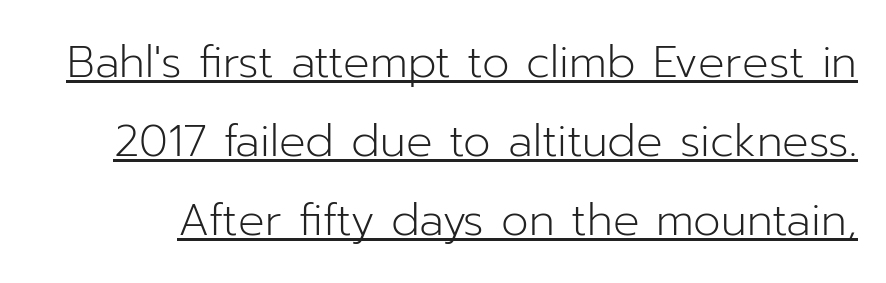
{"serif": "no", "italic": "no", "bold": "no", "weight": "light", "width": "normal", "stroke_contrast": "low", "x_height": "medium", "monospaced": "no", "underline": "yes", "line_spacing_ratio": 1.79, "letter_spacing": "normal", "letter_spacing_em": 0.0, "glyph_px": 44}
